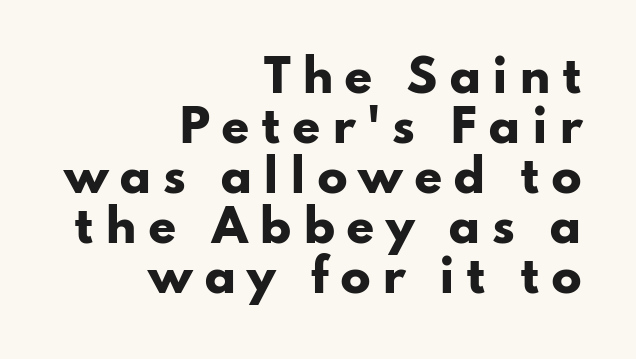
The image shows 45 px heavy, wide sans-serif type, upright; set right-aligned, tight line spacing (1.11x), unusually wide letter spacing (+0.24 em), not underlined; low stroke contrast and a small x-height.
